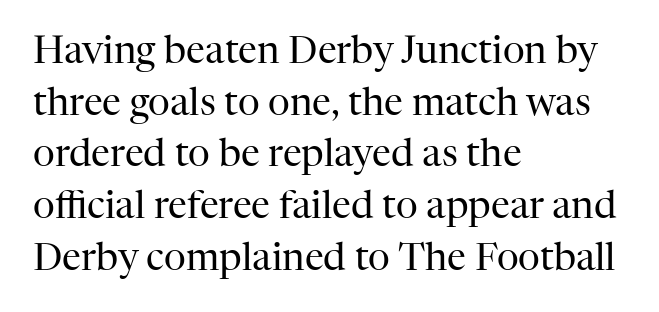
Q: Is the text bold? A: No.
Q: Is the text italic (slanted)? A: No, it is upright.
Q: Is the typeface a serif or a sans-serif typeface? A: Serif.
Q: Is the text underlined? A: No.
Q: How is the paragraph aligned? A: Left-aligned.
Q: Is the spacing between letters normal or unusually wide? A: Normal.
Q: Is the spacing between lines tight, normal or loose? A: Normal.
Q: Width (condensed, normal, or wide)? A: Normal.
Q: Stroke contrast? A: High.
Q: x-height? A: Medium.
Q: Monospaced? A: No.
